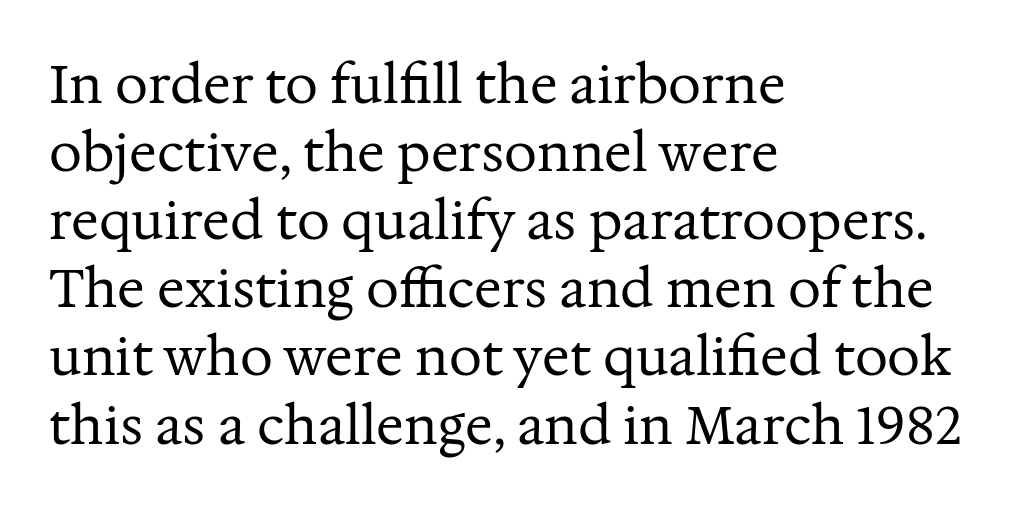
The typography opts for an upright posture over an oblique one. There is no visible air inserted between adjacent glyphs. Descenders hang freely into open space. The face looks like a standard text weight, possibly lighter. Honestly, the row spacing looks completely unremarkable. If you drew a ruler down the left edge, every line would touch it.
